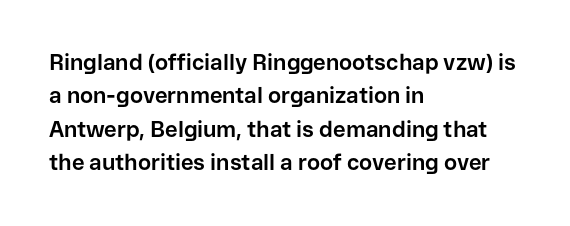
{"italic": "no", "bold": "yes", "underline": "no", "align": "left", "line_spacing": "normal", "line_spacing_ratio": 1.52, "letter_spacing": "normal", "letter_spacing_em": 0.0, "glyph_px": 22}
